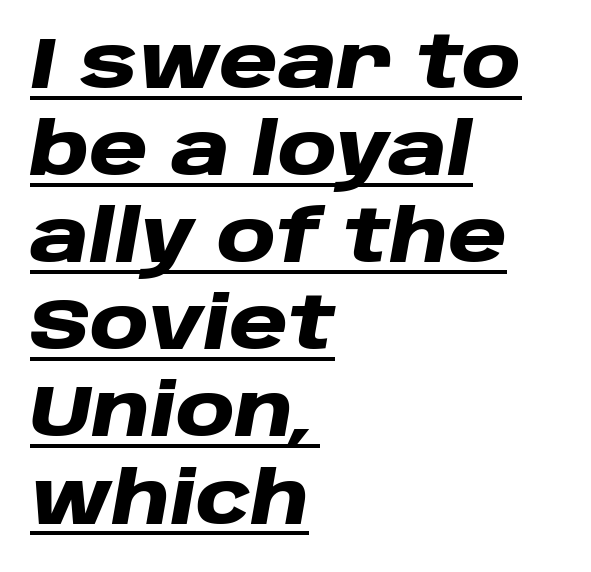
{"italic": "yes", "lean": "right", "slant_degrees": 10, "bold": "yes", "weight": "heavy", "width": "wide", "stroke_contrast": "low", "x_height": "large", "monospaced": "no", "underline": "yes", "align": "left", "line_spacing_ratio": 1.21, "letter_spacing": "normal", "letter_spacing_em": 0.0, "glyph_px": 72}
